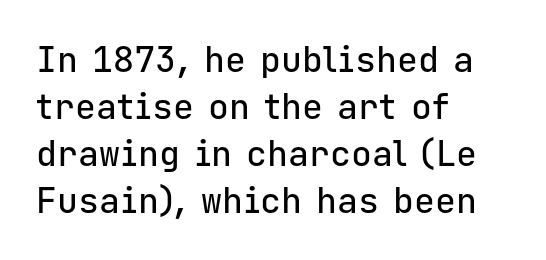
Fixed-width glyphs throughout — classic coding-font behaviour. What's the leading like? Ordinary, nothing unusual. This sample is left-justified, so line endings fall wherever the words run out. Check where the strokes stop: nothing finishes them off — pure sans. Look at the tracking — it's just the regular setting, nothing added.
